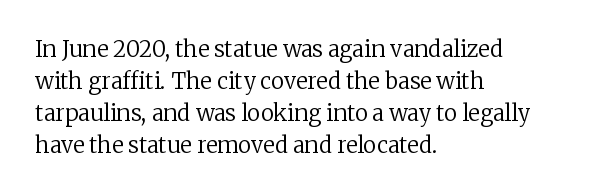
The image shows 22 px text type, upright; set left-aligned, normal line spacing (1.45x), normal letter spacing, not underlined.
